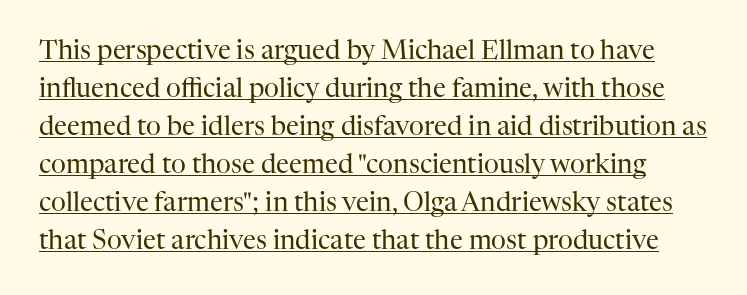
{"italic": "no", "bold": "no", "underline": "yes", "line_spacing": "normal", "line_spacing_ratio": 1.46, "letter_spacing": "normal", "letter_spacing_em": 0.0, "glyph_px": 26}
